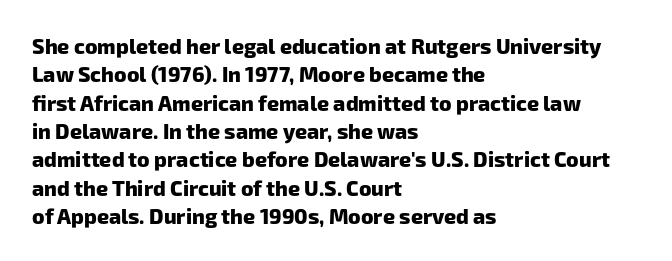
The image shows 21 px bold type; set left-aligned, normal line spacing (1.35x), normal letter spacing, not underlined.
